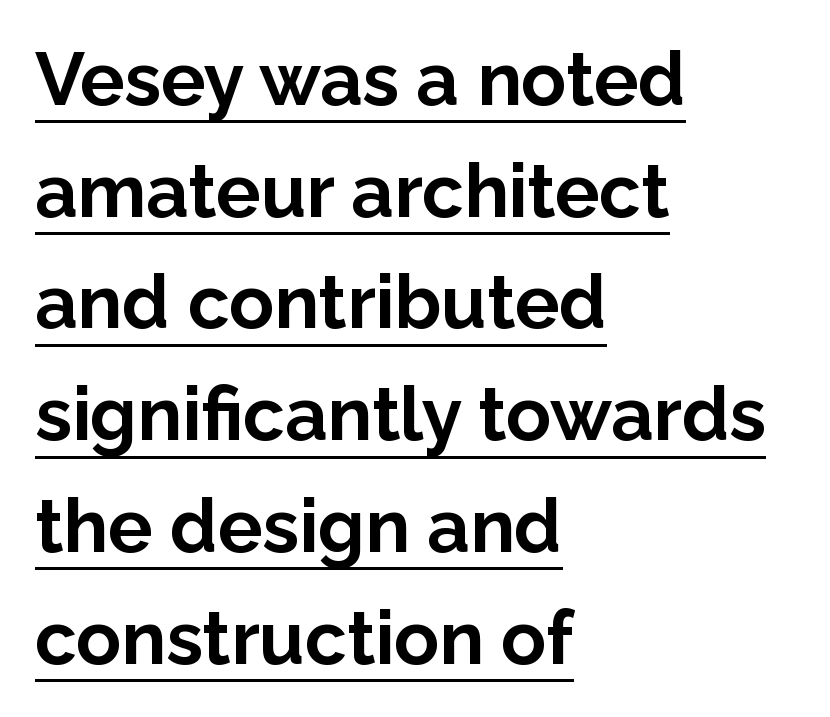
Q: Is the text bold? A: Yes.
Q: Is the text italic (slanted)? A: No, it is upright.
Q: Is the typeface a serif or a sans-serif typeface? A: Sans-serif.
Q: Is the text underlined? A: Yes.
Q: How is the paragraph aligned? A: Left-aligned.
Q: Is the spacing between letters normal or unusually wide? A: Normal.
Q: Is the spacing between lines tight, normal or loose? A: Normal.
Q: Width (condensed, normal, or wide)? A: Normal.
Q: Stroke contrast? A: Low.
Q: x-height? A: Medium.
Q: Monospaced? A: No.
